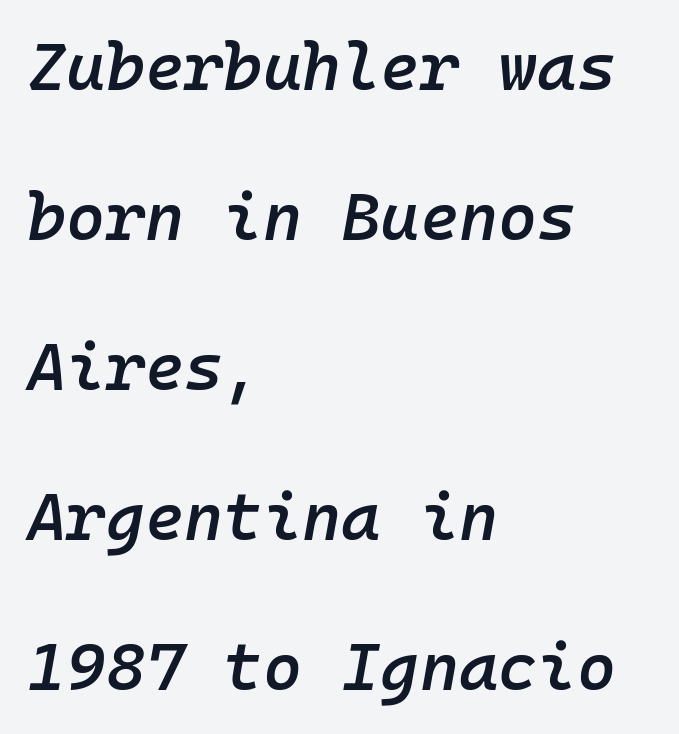
{"italic": "yes", "lean": "right", "slant_degrees": 10, "bold": "semi", "weight": "semibold", "width": "normal", "stroke_contrast": "low", "x_height": "medium", "monospaced": "yes", "underline": "no", "align": "left", "line_spacing": "loose", "line_spacing_ratio": 2.24, "letter_spacing": "normal", "letter_spacing_em": 0.0, "glyph_px": 67}
